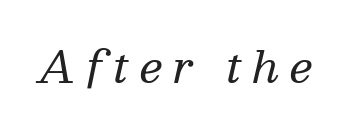
Q: Is the text bold? A: No.
Q: Is the text italic (slanted)? A: Yes, it leans right by about 13 degrees.
Q: Is the typeface a serif or a sans-serif typeface? A: Serif.
Q: Is the text underlined? A: No.
Q: Is the spacing between letters normal or unusually wide? A: Unusually wide.
Q: Width (condensed, normal, or wide)? A: Normal.
Q: Stroke contrast? A: Medium.
Q: x-height? A: Medium.
Q: Monospaced? A: No.
